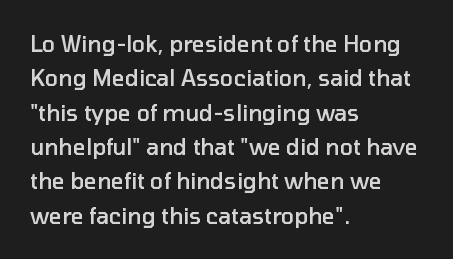
The lines in this sample share a left origin and differ only in where they stop. Firm but not heavy-handed strokes: this text is semibold. A typesetter would call this leading conventional body-copy spacing. Decoration check: the copy has no underline. There is no visible air inserted between adjacent glyphs. Ordinary non-slanted type is in use.
